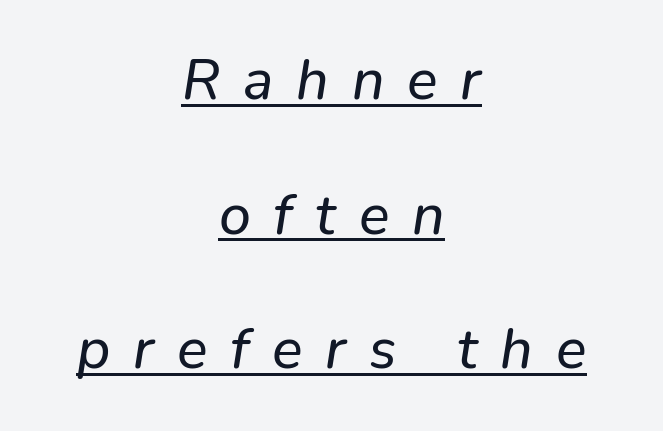
The image shows 57 px text type, italic (leaning right); set centered, loose line spacing (2.36x), unusually wide letter spacing (+0.4 em), underlined; low stroke contrast and a medium x-height.
